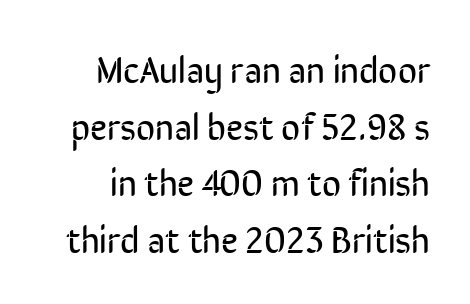
The rows are spaced the way most documents space them. It's the straight-up-and-down kind of type. Bare-footed words on every line. Note the varied advance widths — an 'i' is clearly narrower than an 'm'. Ink coverage per letter is moderate at most.
